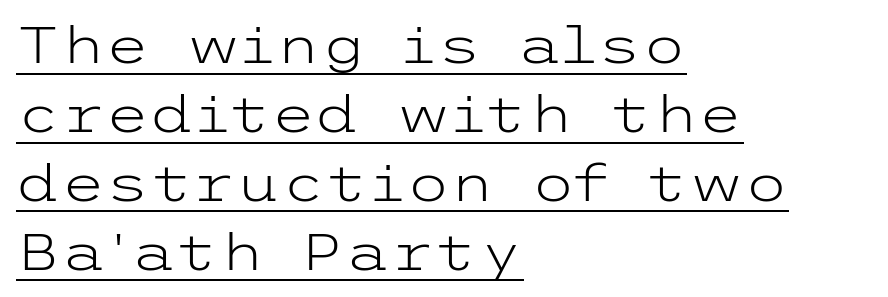
Posture: upright roman. This is underlined copy, the kind a proofreader might mark for attention. Observe the ordinary spacing: letters are neighbours, not strangers. Honestly, the row spacing looks completely unremarkable. A light-to-regular cut is what we see here.
